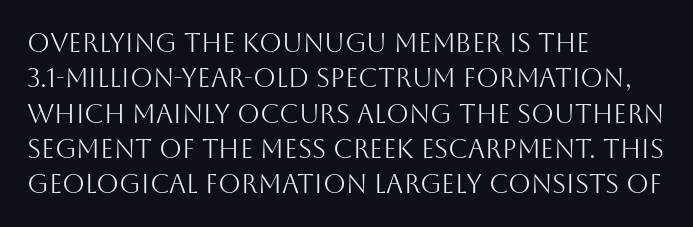
{"italic": "no", "bold": "no", "underline": "no", "align": "left", "line_spacing": "normal", "line_spacing_ratio": 1.36, "letter_spacing": "normal", "letter_spacing_em": 0.0, "glyph_px": 26}
